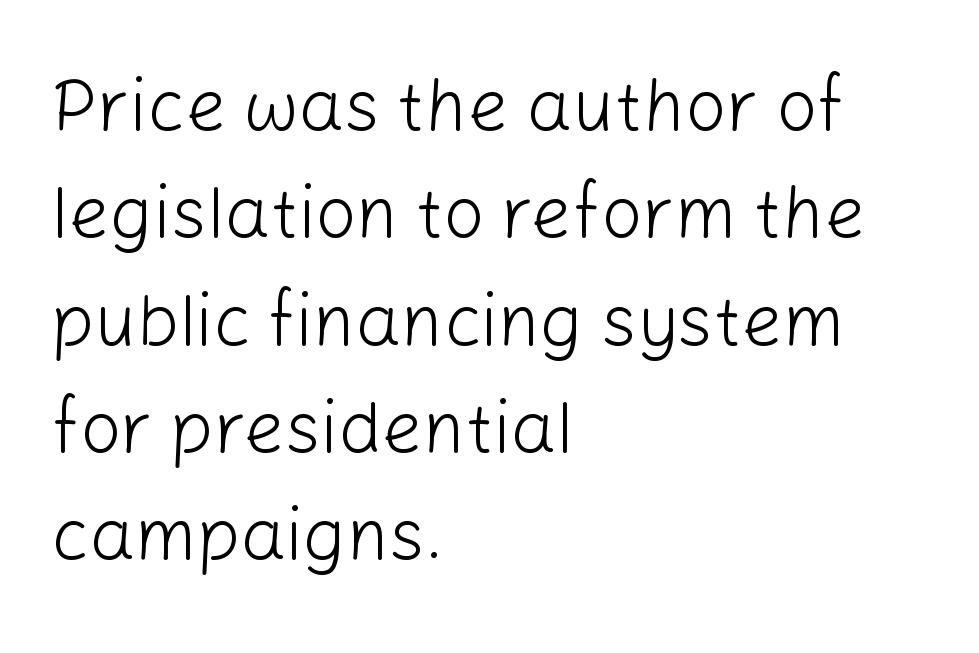
{"serif": "no", "italic": "no", "bold": "no", "weight": "light", "width": "normal", "stroke_contrast": "low", "x_height": "medium", "monospaced": "no", "underline": "no", "align": "left", "line_spacing": "normal", "line_spacing_ratio": 1.49, "letter_spacing": "normal", "letter_spacing_em": 0.0, "glyph_px": 72}
